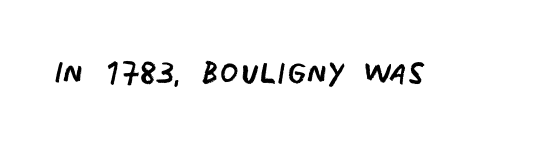
Is this a heavy cut? Hardly; it is regular or lighter. The gaps between neighbouring characters are ordinary and unremarkable. These lines are rendered in a variable-pitch font. I'd call this a sans setting — the letters go barefoot.
